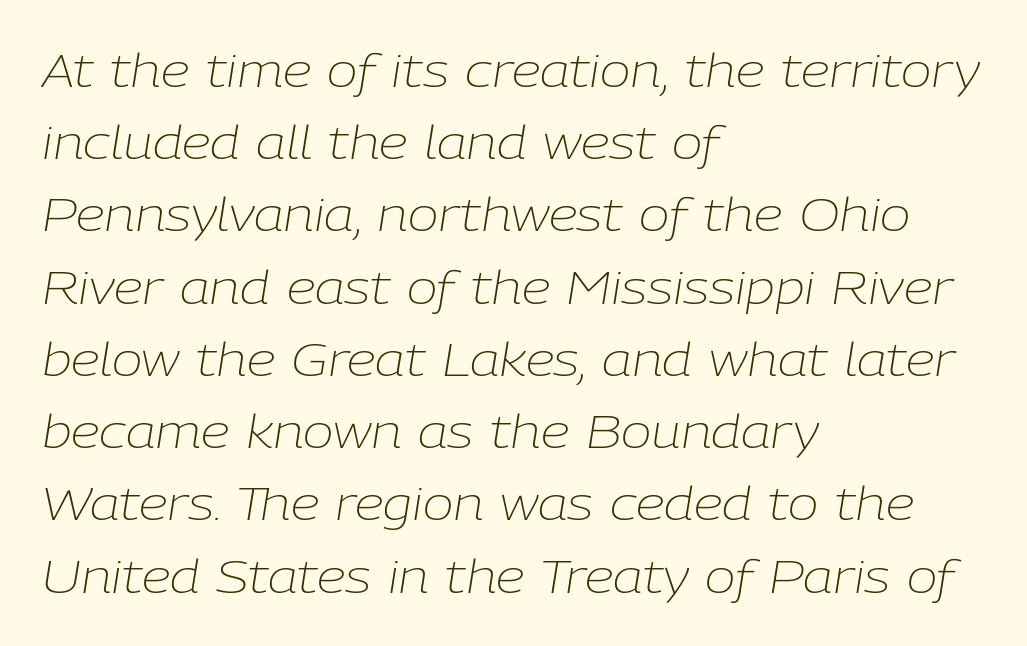
The image shows 46 px light type, italic (leaning right); set left-aligned, normal line spacing (1.57x), normal letter spacing, not underlined; low stroke contrast and a medium x-height.
